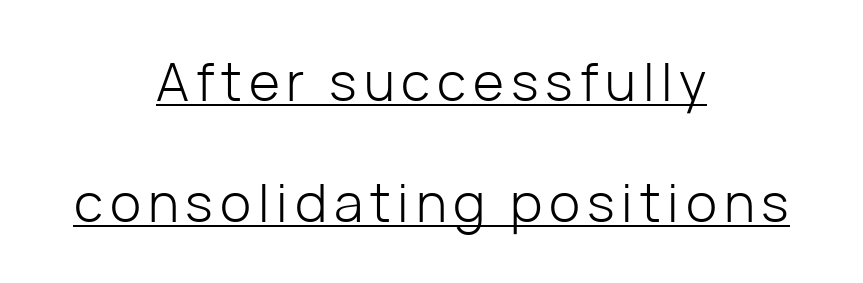
Classification — sans serif. In terms of leading, this rendering errs on the spacious side. Varying glyph widths throughout — classic text-font behaviour. Underlining? Definitely there. The letters stand straight up with perfectly vertical stems. Each stroke keeps to a modest, everyday thickness or less.
